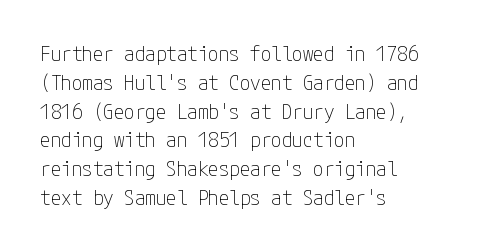
Q: Is the text bold? A: No.
Q: Is the text italic (slanted)? A: No, it is upright.
Q: Is the text underlined? A: No.
Q: How is the paragraph aligned? A: Left-aligned.
Q: Is the spacing between letters normal or unusually wide? A: Normal.
Q: Is the spacing between lines tight, normal or loose? A: Normal.
